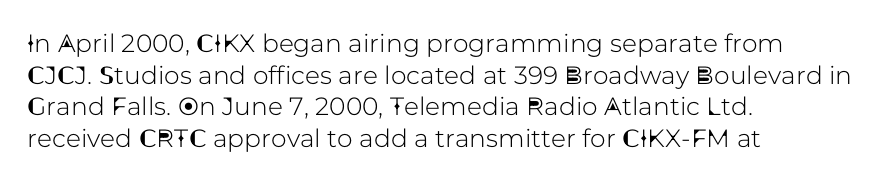
The image shows 25 px text type, upright; set left-aligned, normal line spacing (1.27x), normal letter spacing, not underlined.
